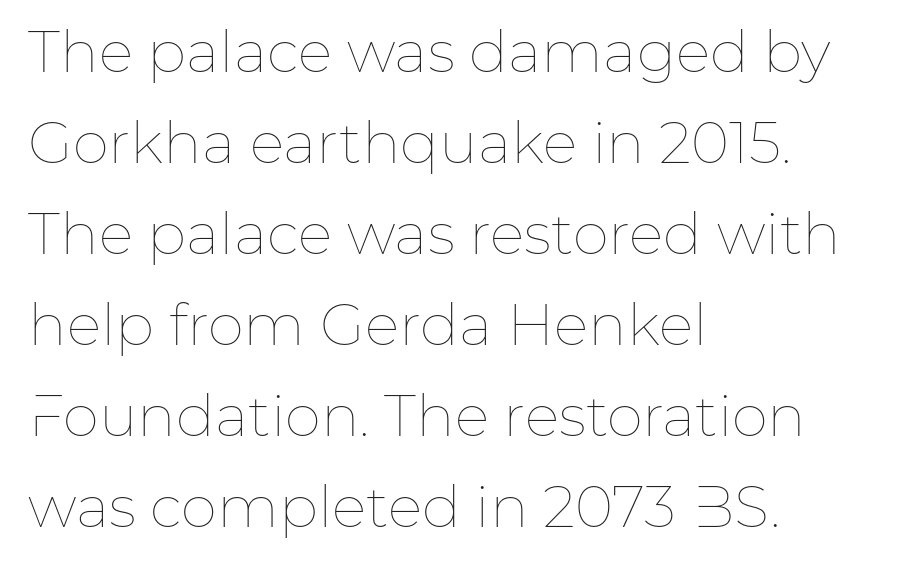
Q: Is the text bold? A: No.
Q: Is the text italic (slanted)? A: No, it is upright.
Q: Is the text underlined? A: No.
Q: How is the paragraph aligned? A: Left-aligned.
Q: Is the spacing between letters normal or unusually wide? A: Normal.
Q: Is the spacing between lines tight, normal or loose? A: Normal.
Q: Width (condensed, normal, or wide)? A: Normal.
Q: Stroke contrast? A: Low.
Q: x-height? A: Medium.
Q: Monospaced? A: No.
